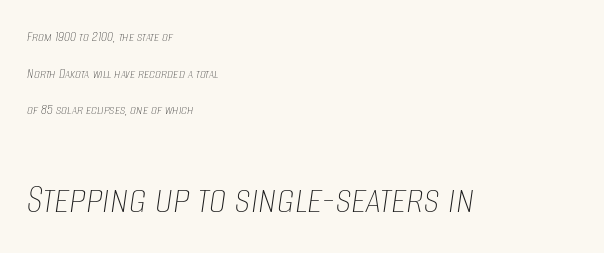
{"italic": "yes", "lean": "right", "slant_degrees": 8, "bold": "no", "weight": "thin", "width": "condensed", "stroke_contrast": "low", "x_height": "large", "monospaced": "no", "underline": "no", "align": "left", "line_spacing": "loose", "line_spacing_ratio": 2.44, "letter_spacing": "normal", "letter_spacing_em": 0.0, "larger_block": "second", "size_ratio": 2.93, "glyph_px": 44}
